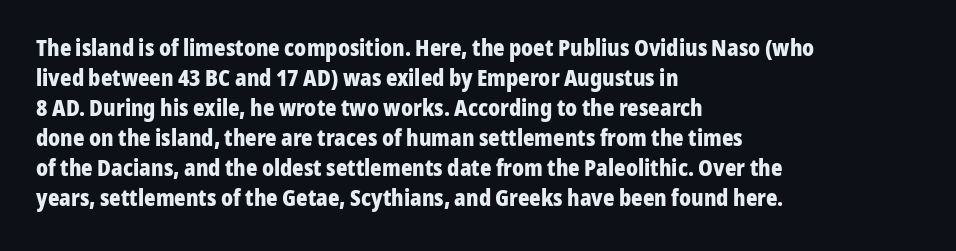
{"italic": "no", "bold": "yes", "underline": "no", "align": "left", "line_spacing": "normal", "line_spacing_ratio": 1.36, "letter_spacing": "normal", "letter_spacing_em": 0.0, "glyph_px": 22}
